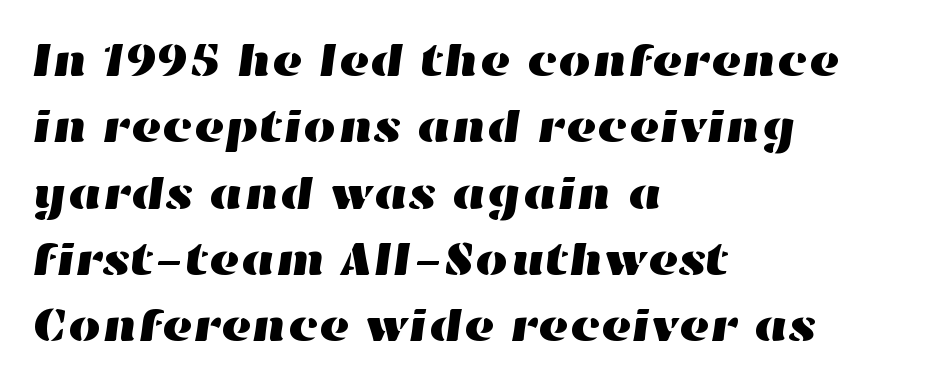
Q: Is the text underlined? A: No.
Q: How is the paragraph aligned? A: Left-aligned.
Q: Is the spacing between letters normal or unusually wide? A: Normal.
Q: Is the spacing between lines tight, normal or loose? A: Normal.
Q: Width (condensed, normal, or wide)? A: Wide.
Q: Stroke contrast? A: High.
Q: x-height? A: Medium.
Q: Monospaced? A: No.
